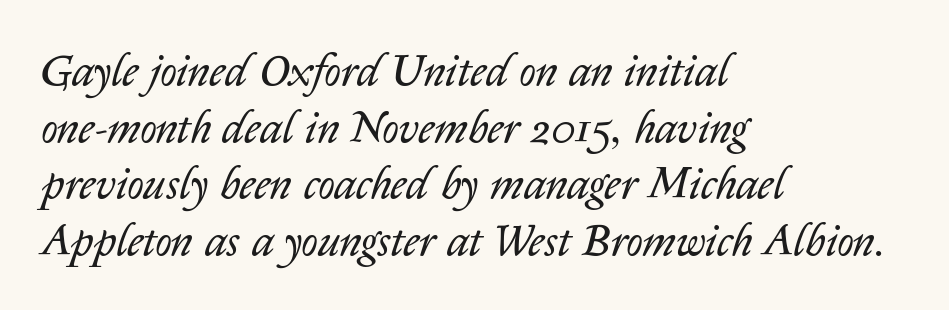
The image shows 45 px regular-weight type, italic (leaning right); set left-aligned, normal line spacing (1.26x), normal letter spacing, not underlined; low stroke contrast and a medium x-height.
